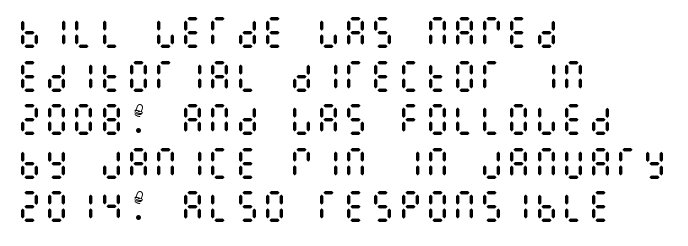
{"italic": "no", "bold": "no", "weight": "regular", "width": "condensed", "stroke_contrast": "medium", "x_height": "large", "underline": "no", "align": "left", "line_spacing": "normal", "line_spacing_ratio": 1.28, "letter_spacing": "normal", "letter_spacing_em": 0.0, "glyph_px": 34}
